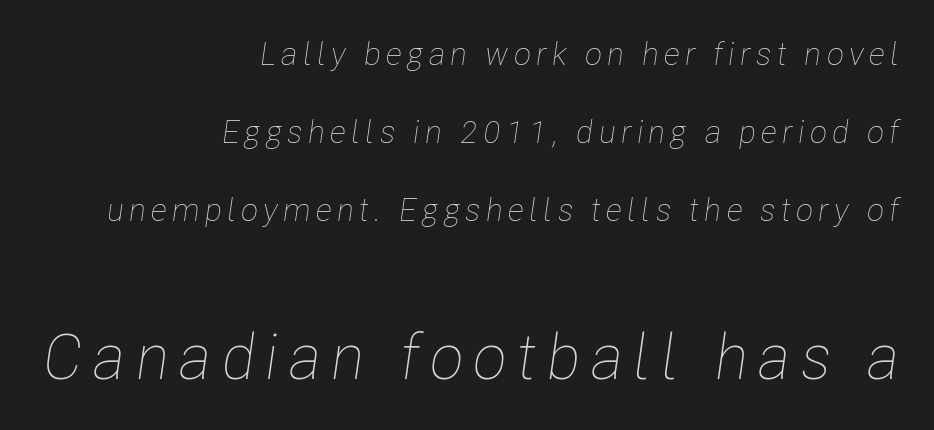
{"italic": "yes", "lean": "right", "slant_degrees": 8, "bold": "no", "weight": "thin", "width": "condensed", "stroke_contrast": "low", "x_height": "medium", "monospaced": "no", "underline": "no", "align": "right", "line_spacing": "loose", "line_spacing_ratio": 2.44, "larger_block": "second", "size_ratio": 1.97, "glyph_px": 63}
